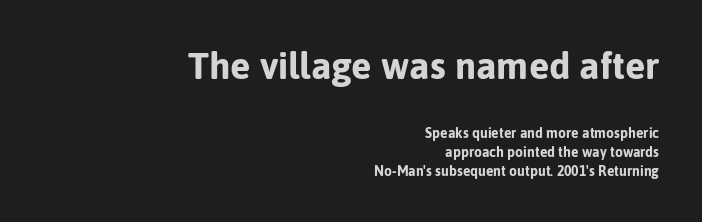
The image shows 38 px bold sans-serif type, upright; set right-aligned, normal line spacing (1.34x), normal letter spacing, not underlined; the first (top) block is 2.71x larger; low stroke contrast and a medium x-height.
